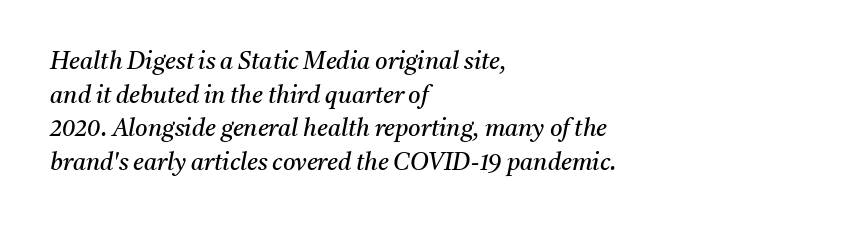
The rows are spaced the way most documents space them. You can tell it's italic because the verticals aren't actually vertical. Standard letterfit; no display-style spreading of the glyphs. The paragraph shown leans on its left margin. On a weight scale, this lands at 450 or below.
